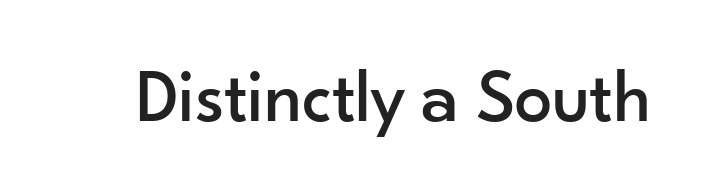
{"serif": "no", "italic": "no", "width": "normal", "stroke_contrast": "low", "x_height": "small", "monospaced": "no", "underline": "no", "letter_spacing": "normal", "letter_spacing_em": 0.0, "glyph_px": 75}
